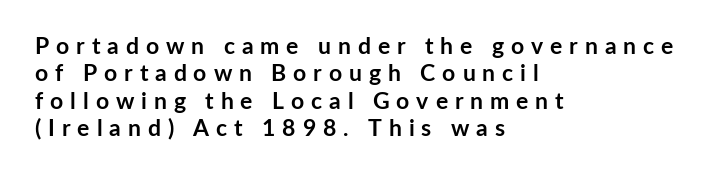
The image shows 23 px bold type, upright; set left-aligned, line spacing 1.19x, unusually wide letter spacing (+0.3 em), not underlined.
